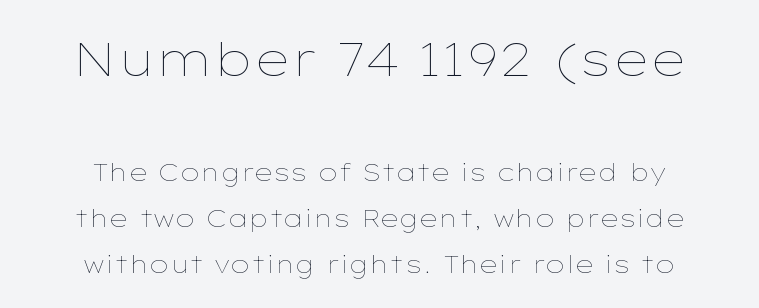
{"italic": "no", "bold": "no", "weight": "thin", "width": "wide", "stroke_contrast": "low", "x_height": "medium", "monospaced": "no", "underline": "no", "align": "center", "line_spacing": "loose", "line_spacing_ratio": 1.92, "letter_spacing": "normal", "letter_spacing_em": 0.0, "larger_block": "first", "size_ratio": 1.96, "glyph_px": 47}
